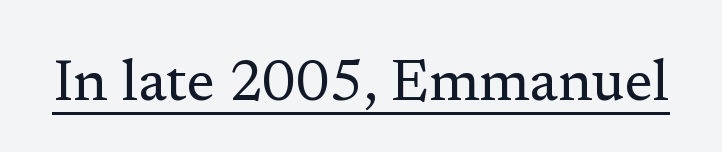
The line texture is even and compact thanks to regular tracking. This sample has the flowing, uneven cadence of proportional lettering. Typographically, this falls in the serif category. The cut favours lightness, reaching ordinary text weight at its darkest. Looks like someone drew a line under every word here. Designer's note — italics off, roman on.
